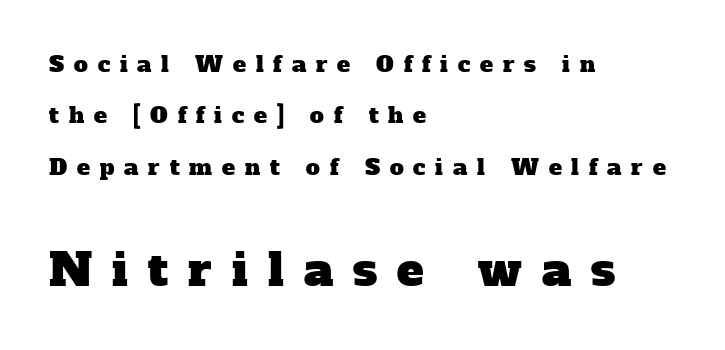
The image shows 45 px serif type; set left-aligned, loose line spacing (2.33x), unusually wide letter spacing (+0.45 em), not underlined; the second (bottom) block is 2.05x larger; low stroke contrast and a medium x-height.
